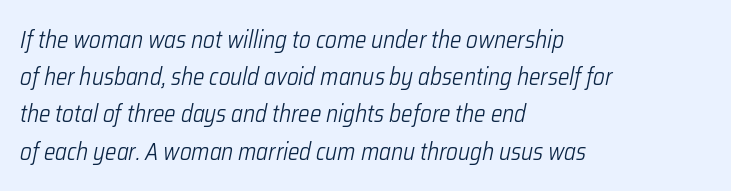
The image shows 24 px text type, italic (leaning right); set left-aligned, normal line spacing (1.55x), normal letter spacing, not underlined.
